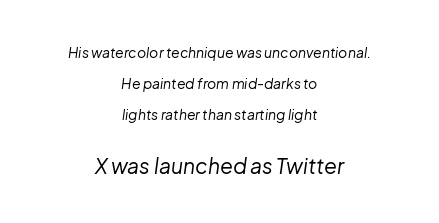
The image shows 21 px text type, italic (leaning right); set centered, loose line spacing (2.2x), normal letter spacing, not underlined; the second (bottom) block is 1.5x larger.
